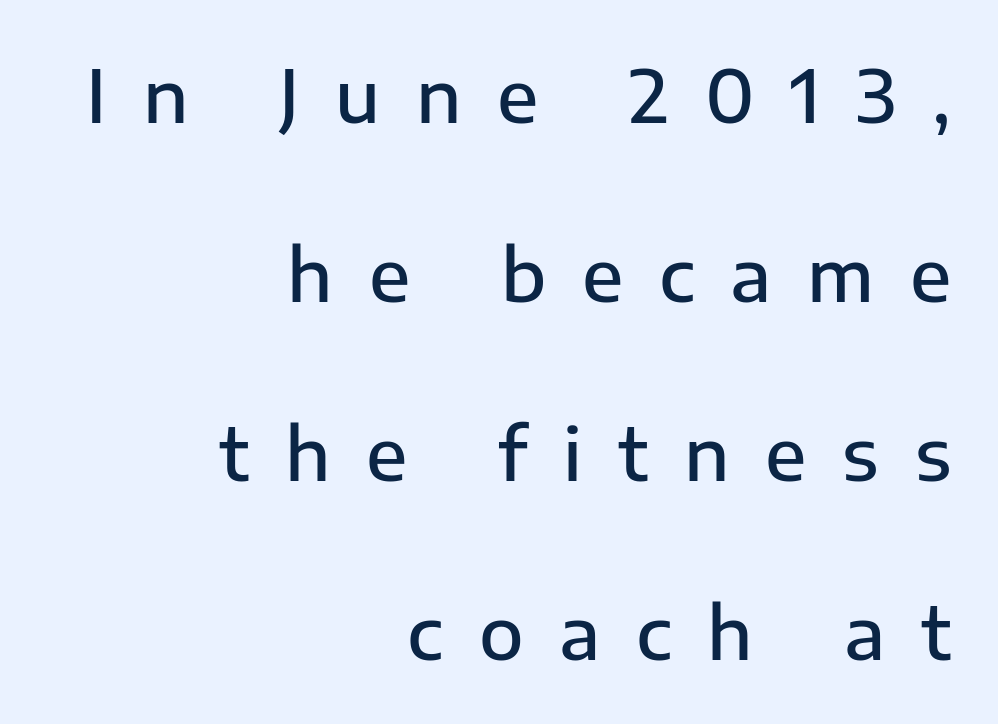
The image shows 73 px semibold sans-serif type, upright; set right-aligned, loose line spacing (2.45x), unusually wide letter spacing (+0.49 em), not underlined; low stroke contrast and a medium x-height.
